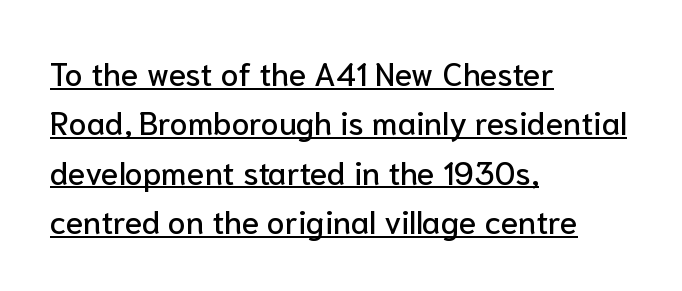
{"serif": "no", "italic": "no", "width": "normal", "stroke_contrast": "low", "x_height": "medium", "monospaced": "no", "underline": "yes", "align": "left", "line_spacing": "normal", "line_spacing_ratio": 1.54, "letter_spacing": "normal", "letter_spacing_em": 0.0, "glyph_px": 32}
